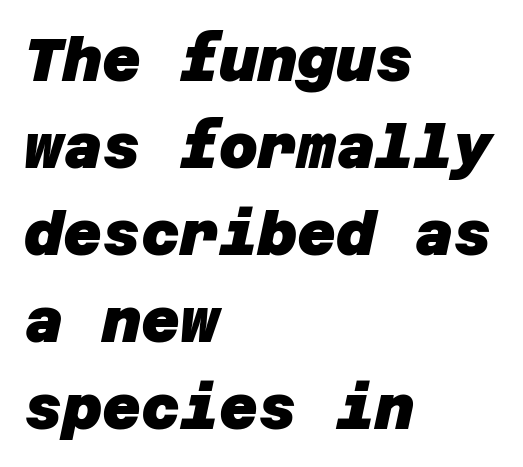
Each glyph is drawn with heavy, bold strokes. In CSS terms this would be text-align: left. Typographically, this falls in the sans-serif category. The passage shown has conventional tracking throughout. Regular leading. Each row of text sits above clean, open space.
